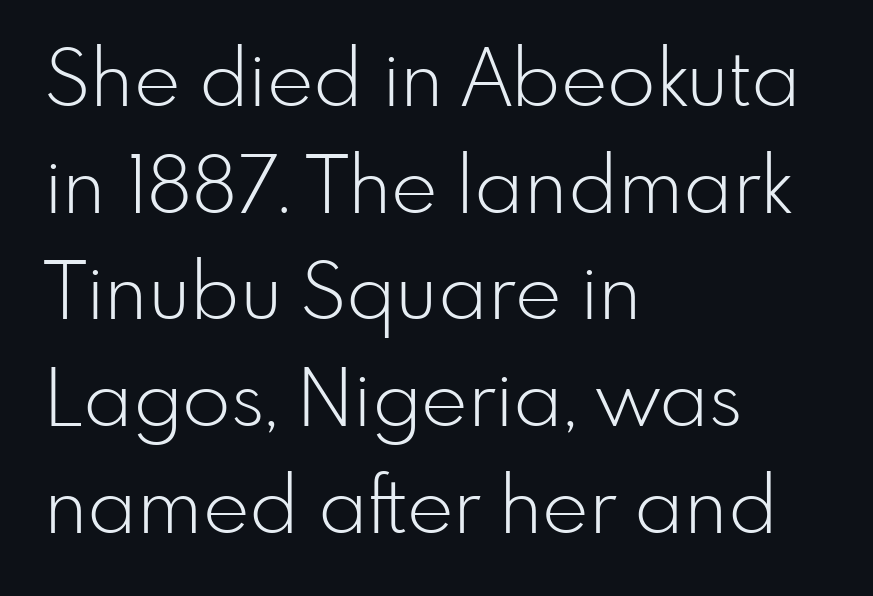
The text block is weighted toward the left margin, trailing off unevenly rightward. The specimen reads as upright at a glance. The passage shown is typed in a proportional face where columns would drift. This is not heavy type; no bold has been used. Quick note: interline space is typical. Descenders are the only things crossing below the line.
